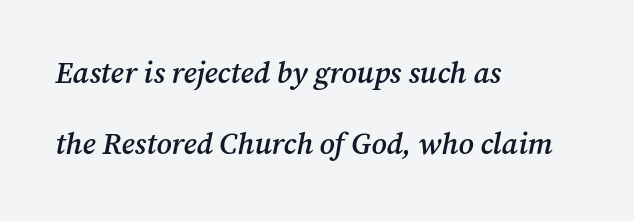
Students, note that the glyphs here touch the page at normal intervals. Designer's note — italics engaged. Do the characters align in a grid? No, the font is proportional. If you drew a ruler down the left edge, every line would touch it.
